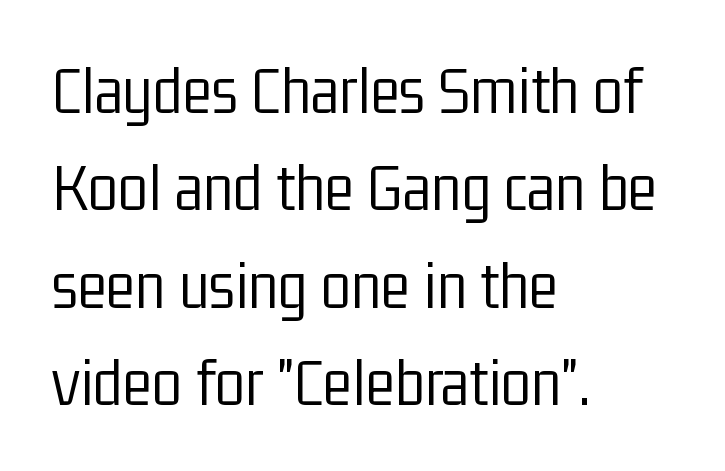
{"serif": "no", "italic": "no", "bold": "no", "weight": "light", "width": "condensed", "stroke_contrast": "low", "x_height": "medium", "monospaced": "no", "underline": "no", "align": "left", "line_spacing": "normal", "line_spacing_ratio": 1.41, "letter_spacing": "normal", "letter_spacing_em": 0.0, "glyph_px": 69}
